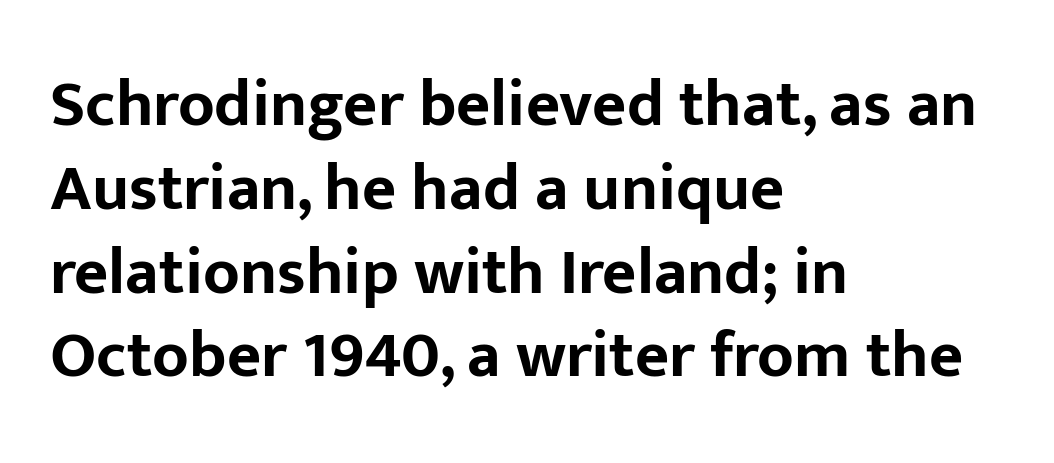
The image shows 66 px bold sans-serif type, upright; set left-aligned, normal line spacing (1.27x), normal letter spacing, not underlined; low stroke contrast and a medium x-height.
